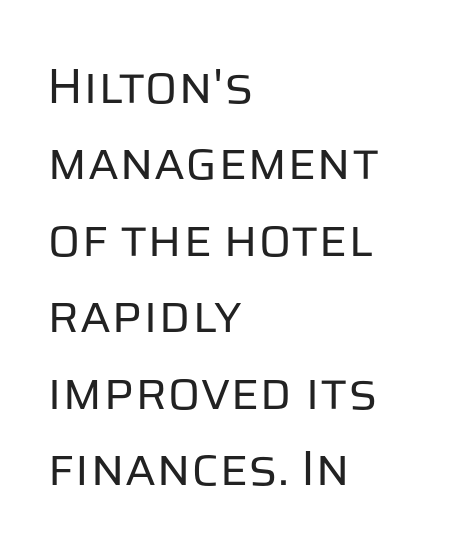
Caption: multi-line text, flush left, ragged right. The passage shown stacks its lines at a standard gap. The specimen reads as upright at a glance. Grotesque or geometric, the face here clearly has no serifs. Decoration check: the copy has no underline. This is not heavy type; no bold has been used.
